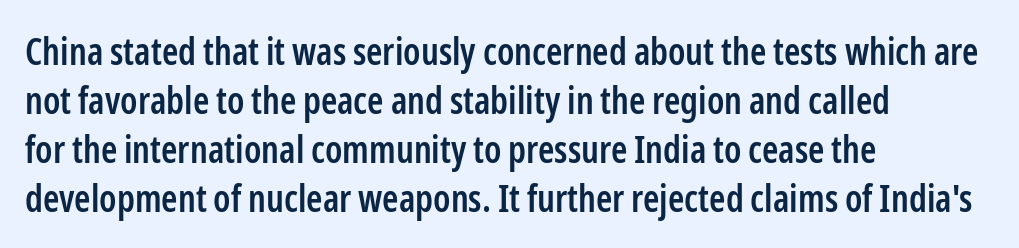
{"serif": "no", "italic": "no", "bold": "semi", "weight": "semibold", "width": "condensed", "stroke_contrast": "low", "x_height": "medium", "monospaced": "no", "underline": "no", "align": "left", "line_spacing": "normal", "line_spacing_ratio": 1.32, "letter_spacing": "normal", "letter_spacing_em": 0.0, "glyph_px": 37}
